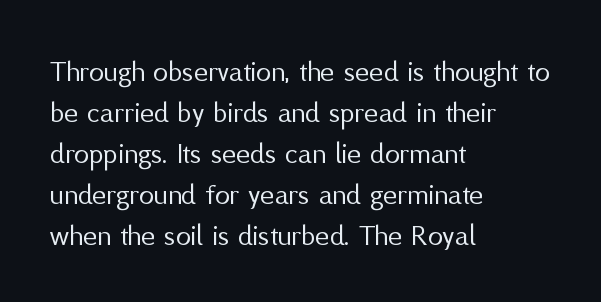
{"serif": "no", "italic": "no", "bold": "no", "weight": "regular", "width": "normal", "stroke_contrast": "medium", "x_height": "medium", "monospaced": "no", "underline": "no", "align": "left", "line_spacing": "normal", "line_spacing_ratio": 1.37, "letter_spacing": "normal", "letter_spacing_em": 0.0, "glyph_px": 30}
